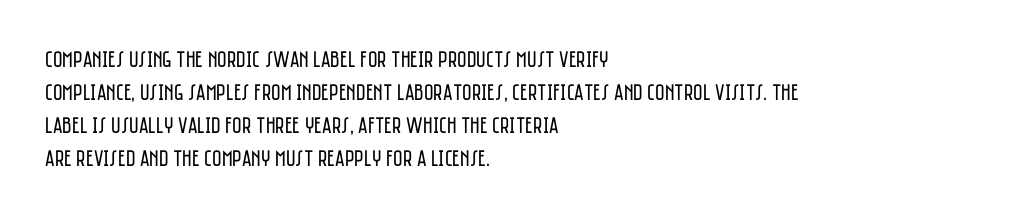
The image shows 23 px text type, upright; set left-aligned, normal line spacing (1.43x), normal letter spacing, not underlined.
